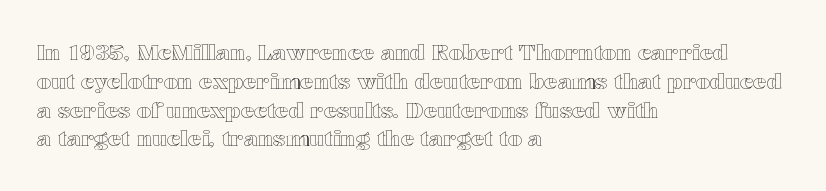
Q: Is the text italic (slanted)? A: No, it is upright.
Q: Is the text underlined? A: No.
Q: How is the paragraph aligned? A: Left-aligned.
Q: Is the spacing between letters normal or unusually wide? A: Normal.
Q: Is the spacing between lines tight, normal or loose? A: Normal.
